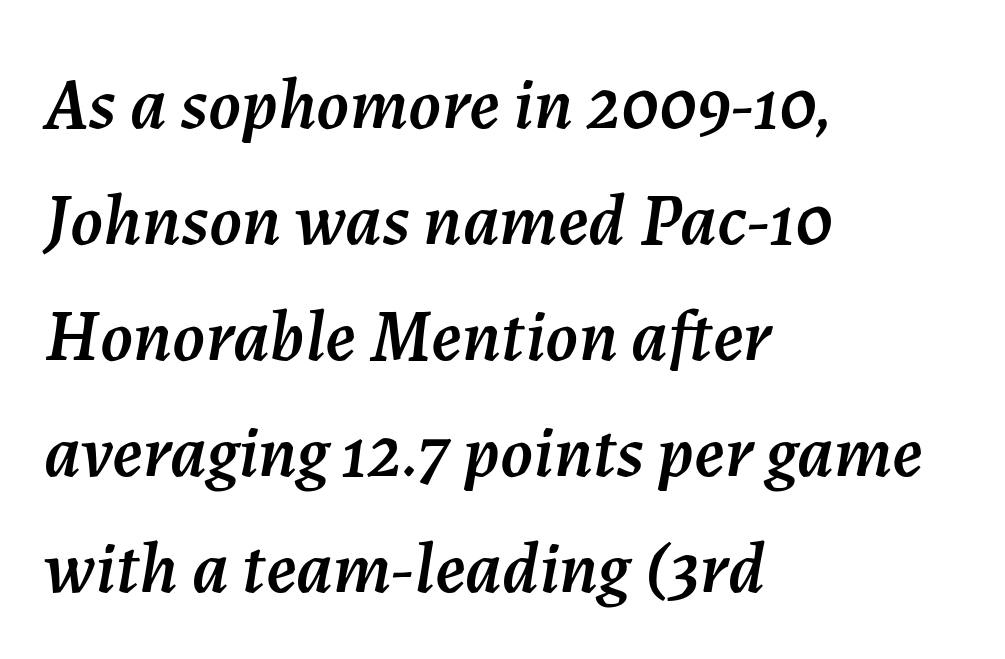
Only glyphs here, with clear space below each row. Looks like regular typesetting: each glyph gets only the width it needs. Short note: letters normally spaced. Line beginnings align vertically; line endings do not. Quick note: italic.
